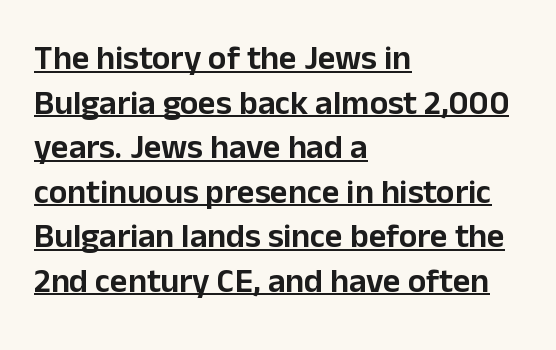
The image shows 34 px sans-serif type, upright; set left-aligned, normal line spacing (1.31x), normal letter spacing, underlined; low stroke contrast and a medium x-height.
